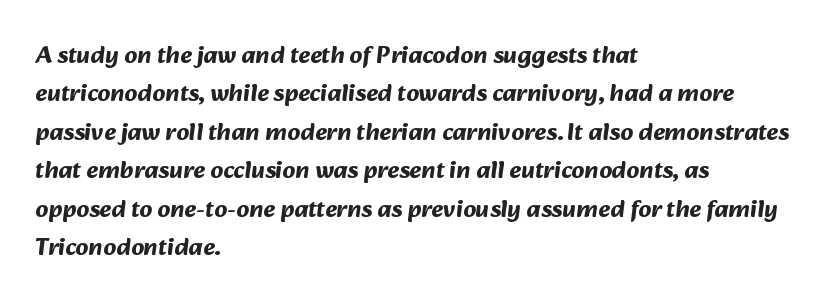
Q: Is the text bold? A: Yes.
Q: Is the text underlined? A: No.
Q: How is the paragraph aligned? A: Left-aligned.
Q: Is the spacing between letters normal or unusually wide? A: Normal.
Q: Is the spacing between lines tight, normal or loose? A: Normal.
